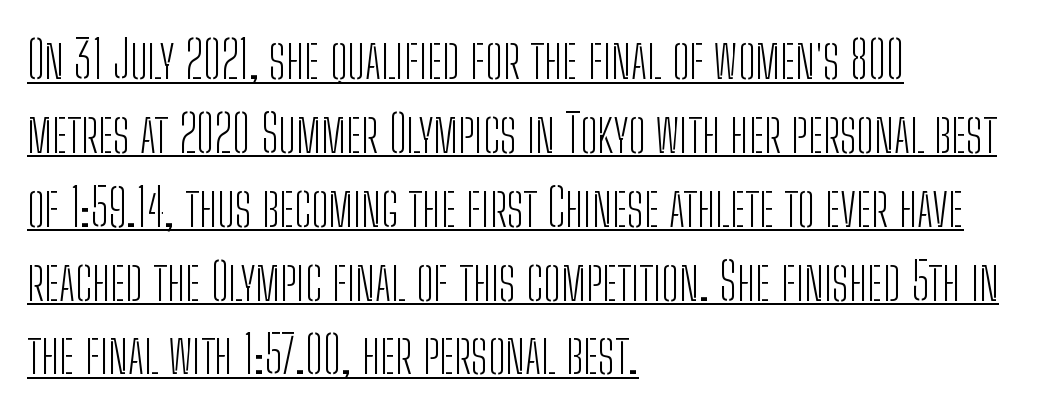
The image shows 52 px light, condensed sans-serif type, upright; set left-aligned, normal line spacing (1.42x), normal letter spacing, underlined; low stroke contrast and a medium x-height.
